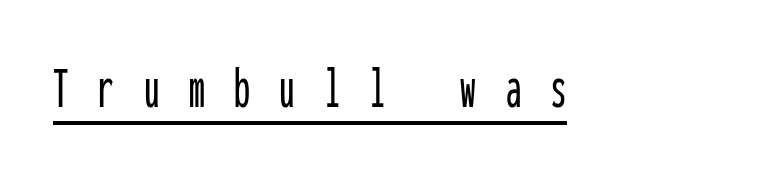
Glyph-to-glyph distance is far greater than everyday printed text. Looks like someone drew a line under every word here. This sample uses a sans-serif face. Note the uniform advance width — an 'i' takes as much space as an 'm'. These lines were composed using upright roman letters.
